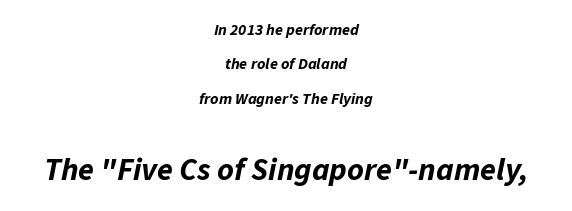
{"italic": "yes", "lean": "right", "slant_degrees": 11, "bold": "yes", "weight": "bold", "width": "normal", "stroke_contrast": "low", "x_height": "medium", "monospaced": "no", "underline": "no", "align": "center", "line_spacing": "loose", "line_spacing_ratio": 2.15, "letter_spacing": "normal", "letter_spacing_em": 0.0, "larger_block": "second", "size_ratio": 2.0, "glyph_px": 32}
